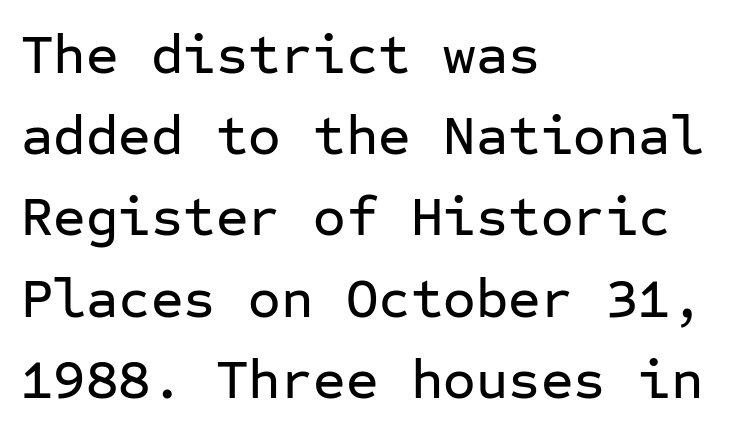
Q: Is the text italic (slanted)? A: No, it is upright.
Q: Is the typeface a serif or a sans-serif typeface? A: Sans-serif.
Q: Is the text underlined? A: No.
Q: How is the paragraph aligned? A: Left-aligned.
Q: Is the spacing between letters normal or unusually wide? A: Normal.
Q: Is the spacing between lines tight, normal or loose? A: Normal.
Q: Width (condensed, normal, or wide)? A: Normal.
Q: Stroke contrast? A: Low.
Q: x-height? A: Medium.
Q: Monospaced? A: Yes.
